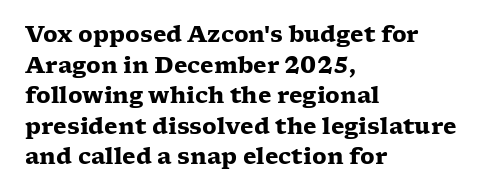
If you drew a line through each stem, it would be perfectly vertical. A normal amount of white space separates one row of letters from the next. Unmarked baselines from the first word to the last. Pretty heavy lettering here — definitely bold. The paragraph has a hard left edge and a soft right edge. These lines keep a tight, regular rhythm from letter to letter.
